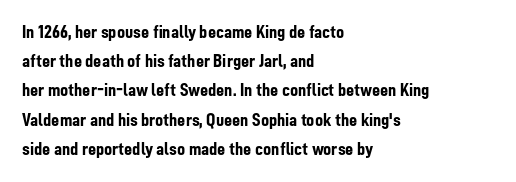
The glyphs are unaccompanied by any horizontal stroke below them. Line spacing here is normal. It's the straight-up-and-down kind of type. A dark, heavy texture on the line: the type is bold. The text block is weighted toward the left margin, trailing off unevenly rightward. Characters follow at the spacing the type designer built in.
